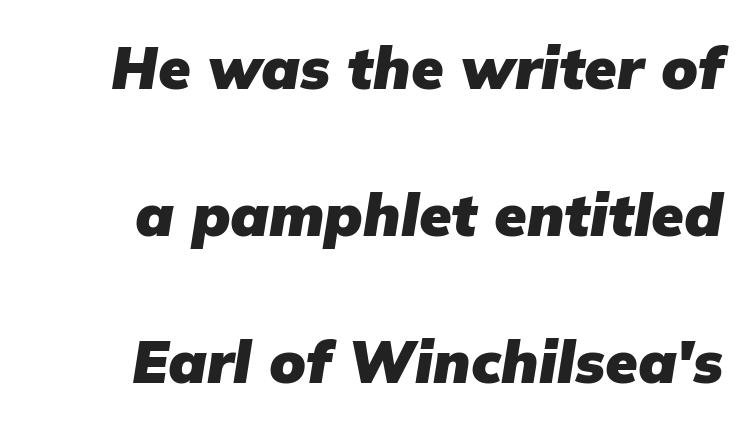
Q: Is the text bold? A: Yes.
Q: Is the text italic (slanted)? A: Yes, it leans right by about 9 degrees.
Q: Is the text underlined? A: No.
Q: Is the spacing between letters normal or unusually wide? A: Normal.
Q: Is the spacing between lines tight, normal or loose? A: Loose.
Q: Width (condensed, normal, or wide)? A: Normal.
Q: Stroke contrast? A: Low.
Q: x-height? A: Medium.
Q: Monospaced? A: No.
